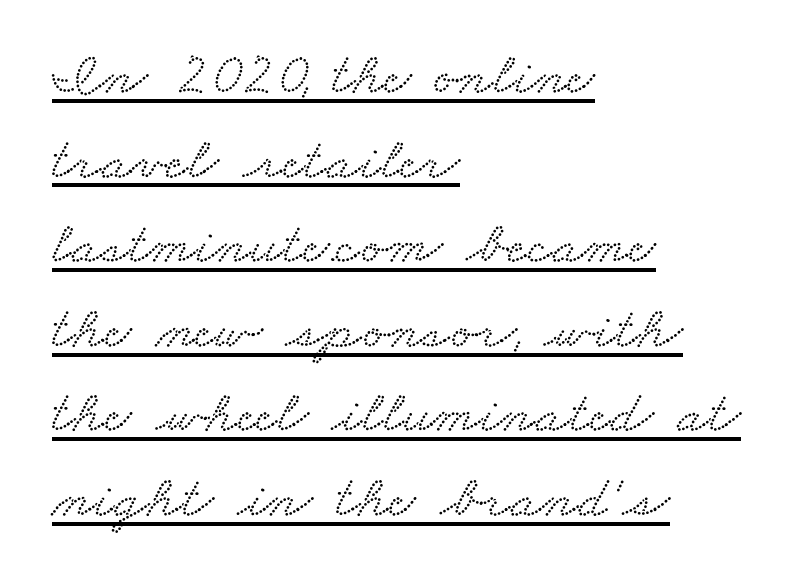
Q: Is the typeface a serif or a sans-serif typeface? A: Serif.
Q: Is the text underlined? A: Yes.
Q: How is the paragraph aligned? A: Left-aligned.
Q: Is the spacing between letters normal or unusually wide? A: Normal.
Q: Is the spacing between lines tight, normal or loose? A: Normal.
Q: Width (condensed, normal, or wide)? A: Wide.
Q: Stroke contrast? A: Low.
Q: x-height? A: Small.
Q: Monospaced? A: No.
